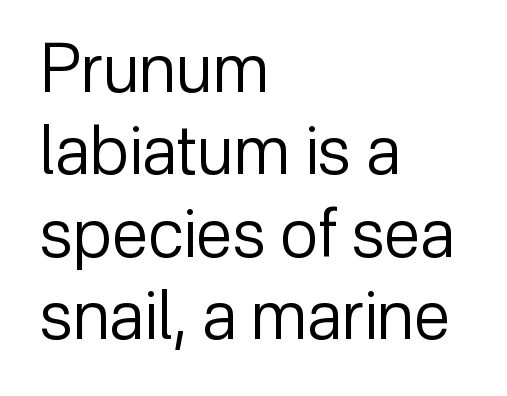
The image shows 67 px regular-weight sans-serif type, upright; set left-aligned, line spacing 1.23x, normal letter spacing, not underlined; low stroke contrast and a medium x-height.
